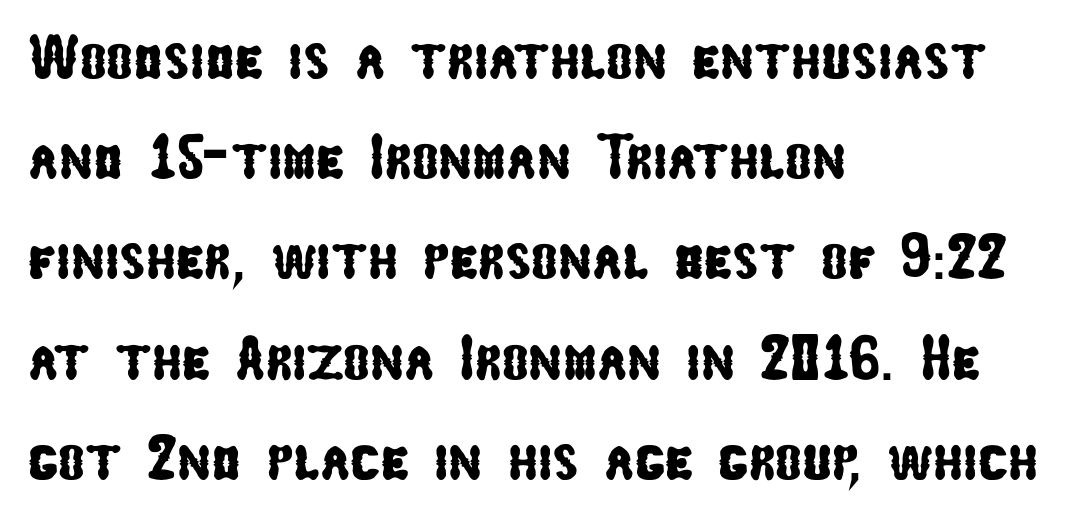
{"serif": "no", "width": "condensed", "stroke_contrast": "low", "x_height": "medium", "monospaced": "no", "underline": "no", "align": "left", "line_spacing": "normal", "line_spacing_ratio": 1.59, "letter_spacing": "normal", "letter_spacing_em": 0.0, "glyph_px": 63}
